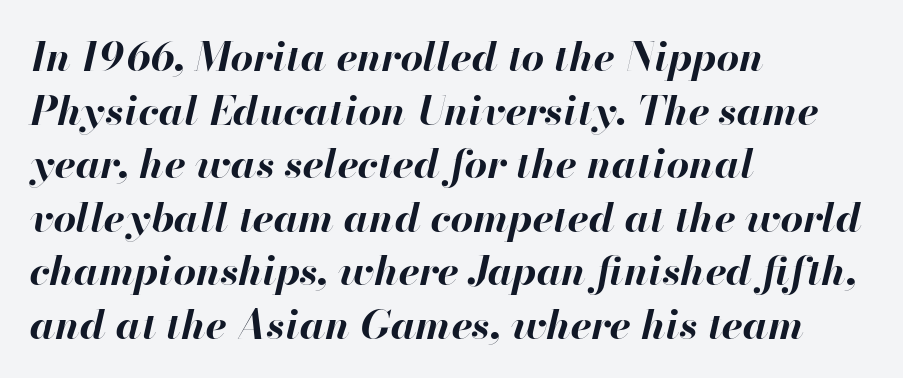
The leading is moderate, giving the passage an even texture. This rendering uses left alignment, leaving the right contour irregular. A typesetter would call this proportional, since set widths differ per character. Tracking here is standard; glyphs follow each other at the usual distance.
